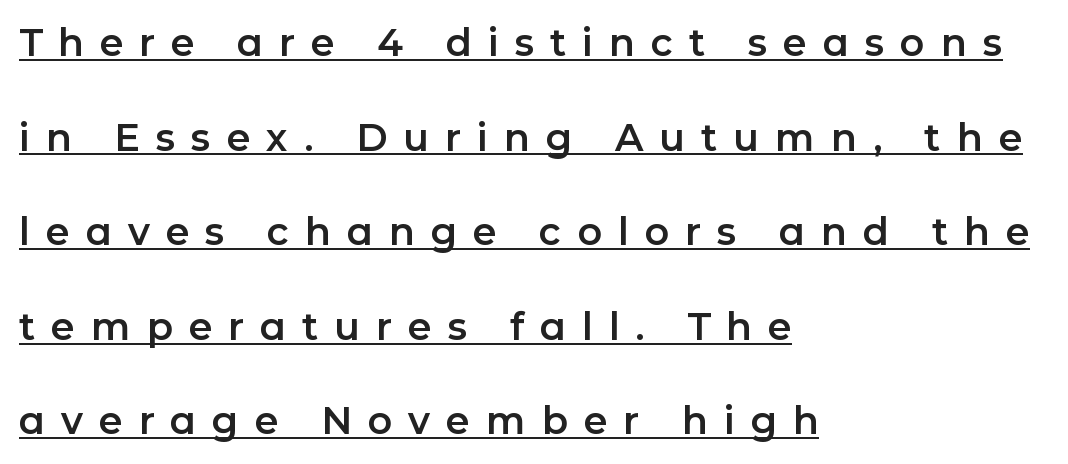
In CSS terms this would be text-align: left. The face used here is rendered with a markedly widened letterfit. The designer dialed line spacing up above the default. The lettering is marked with a stroke running underneath it. The letters advance in unequal steps, a hallmark of proportional type. Each letter's strokes conclude bluntly, with no projecting serifs.
